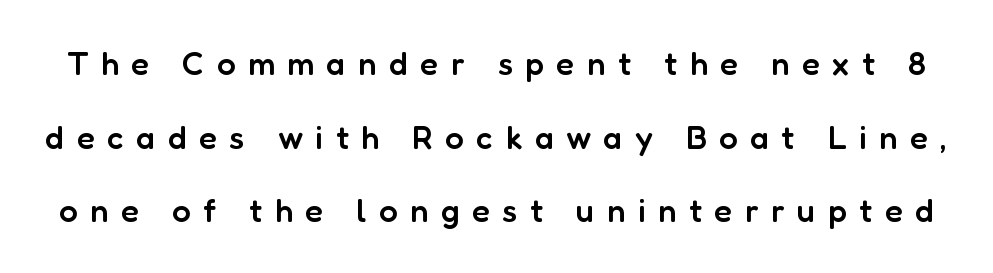
The image shows 33 px semibold sans-serif type, upright; set loose line spacing (2.23x), unusually wide letter spacing (+0.38 em), not underlined; low stroke contrast and a medium x-height.
